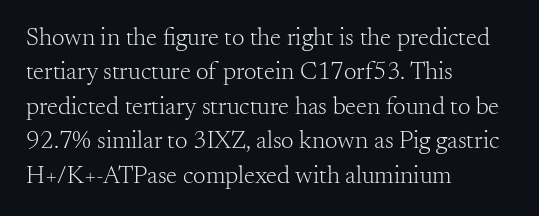
{"italic": "no", "bold": "no", "underline": "no", "align": "left", "line_spacing": "normal", "line_spacing_ratio": 1.38, "letter_spacing": "normal", "letter_spacing_em": 0.0, "glyph_px": 25}
